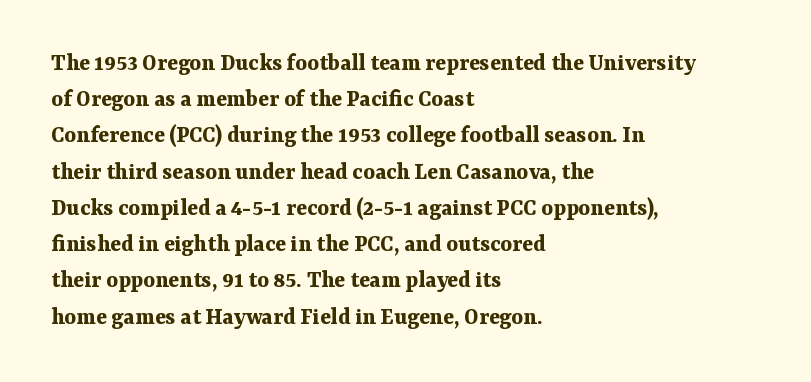
Typesetter's note: full bold, strokes at maximum text heaviness. Rendered with straight, roman letterforms. The line-height multiplier appears to be the usual default. Words appear dense and cohesive because spacing is normal. A student would call this left alignment; a typographer would say flush left, rag right. The baseline area is clear.
